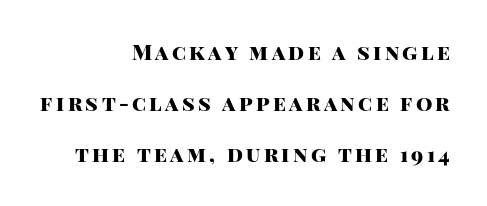
Q: Is the text bold? A: Yes.
Q: Is the text italic (slanted)? A: No, it is upright.
Q: Is the text underlined? A: No.
Q: How is the paragraph aligned? A: Right-aligned.
Q: Is the spacing between lines tight, normal or loose? A: Loose.
